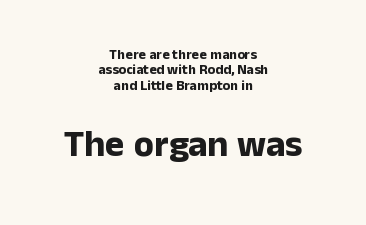
This sample has the flowing, uneven cadence of proportional lettering. Each new line begins almost immediately beneath the previous one. Students, note that the glyphs here touch the page at normal intervals. The typesetting leans heavy: a genuine bold.
